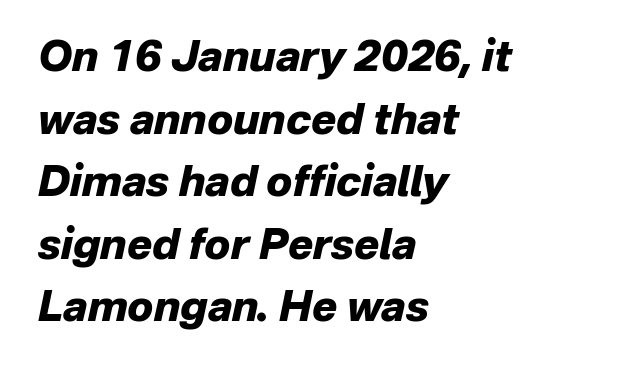
The image shows 42 px heavy type, italic (leaning right); set left-aligned, normal line spacing (1.49x), normal letter spacing, not underlined; low stroke contrast and a medium x-height.
